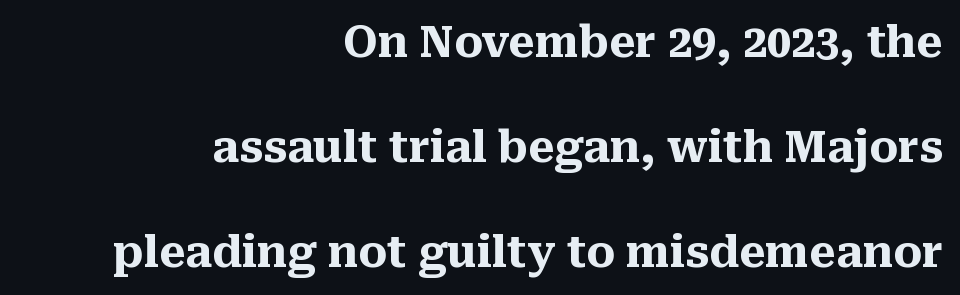
{"serif": "yes", "italic": "no", "bold": "yes", "weight": "heavy", "width": "normal", "stroke_contrast": "medium", "x_height": "medium", "monospaced": "no", "underline": "no", "align": "right", "line_spacing": "loose", "line_spacing_ratio": 2.44, "letter_spacing": "normal", "letter_spacing_em": 0.0, "glyph_px": 43}
